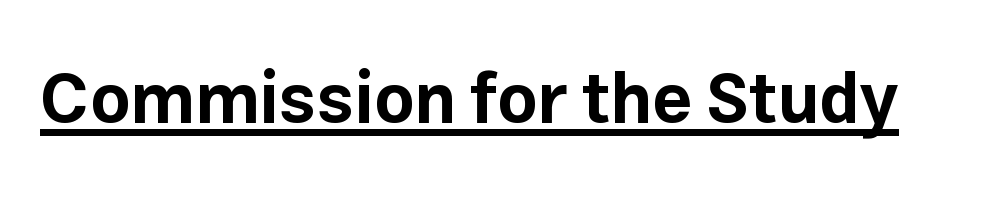
Q: Is the text bold? A: Yes.
Q: Is the text italic (slanted)? A: No, it is upright.
Q: Is the typeface a serif or a sans-serif typeface? A: Sans-serif.
Q: Is the text underlined? A: Yes.
Q: Is the spacing between letters normal or unusually wide? A: Normal.
Q: Width (condensed, normal, or wide)? A: Normal.
Q: Stroke contrast? A: Low.
Q: x-height? A: Medium.
Q: Monospaced? A: No.
